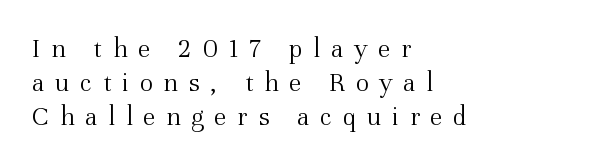
{"serif": "yes", "italic": "no", "bold": "no", "weight": "light", "width": "normal", "stroke_contrast": "medium", "x_height": "medium", "monospaced": "no", "underline": "no", "align": "left", "line_spacing_ratio": 1.21, "letter_spacing": "wide", "letter_spacing_em": 0.38, "glyph_px": 28}
